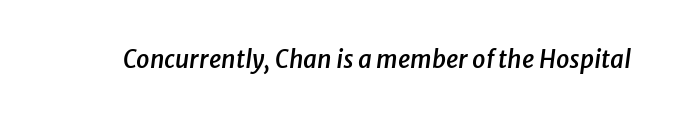
{"italic": "yes", "lean": "right", "slant_degrees": 8, "bold": "semi", "underline": "no", "letter_spacing": "normal", "letter_spacing_em": 0.0, "glyph_px": 24}
